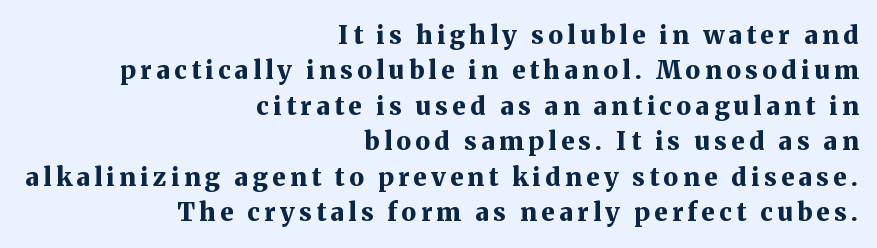
The gap between lines stays unmarked. Line ends are locked; line starts wander. Vertical strokes here are truly vertical. The font is running at its bold setting. The designer left line spacing at the default.
